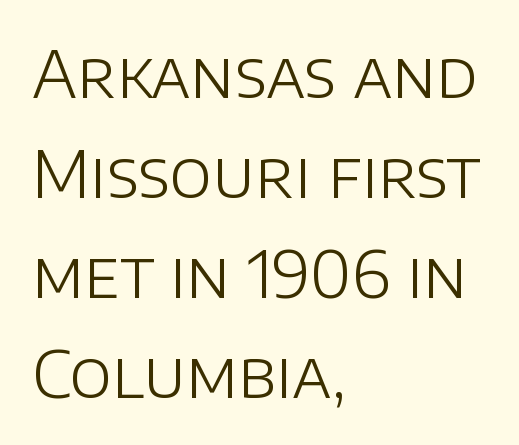
Q: Is the text bold? A: No.
Q: Is the text italic (slanted)? A: No, it is upright.
Q: Is the typeface a serif or a sans-serif typeface? A: Sans-serif.
Q: Is the text underlined? A: No.
Q: How is the paragraph aligned? A: Left-aligned.
Q: Is the spacing between letters normal or unusually wide? A: Normal.
Q: Is the spacing between lines tight, normal or loose? A: Normal.
Q: Width (condensed, normal, or wide)? A: Normal.
Q: Stroke contrast? A: Low.
Q: x-height? A: Large.
Q: Monospaced? A: No.
